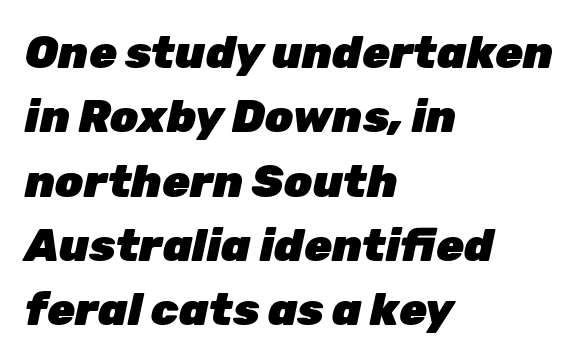
Q: Is the text bold? A: Yes.
Q: Is the text italic (slanted)? A: Yes, it leans right by about 12 degrees.
Q: Is the text underlined? A: No.
Q: How is the paragraph aligned? A: Left-aligned.
Q: Is the spacing between letters normal or unusually wide? A: Normal.
Q: Is the spacing between lines tight, normal or loose? A: Normal.
Q: Width (condensed, normal, or wide)? A: Normal.
Q: Stroke contrast? A: Low.
Q: x-height? A: Medium.
Q: Monospaced? A: No.
